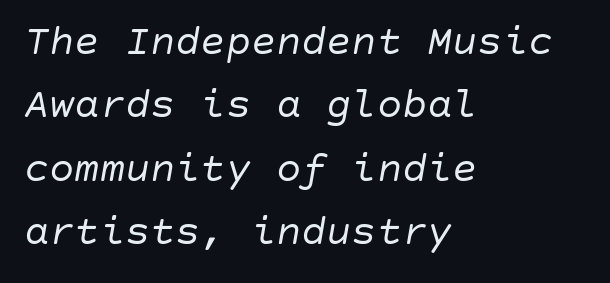
The image shows 42 px regular-weight type, italic (leaning right); set left-aligned, normal line spacing (1.51x), normal letter spacing, not underlined; low stroke contrast and a large x-height.
